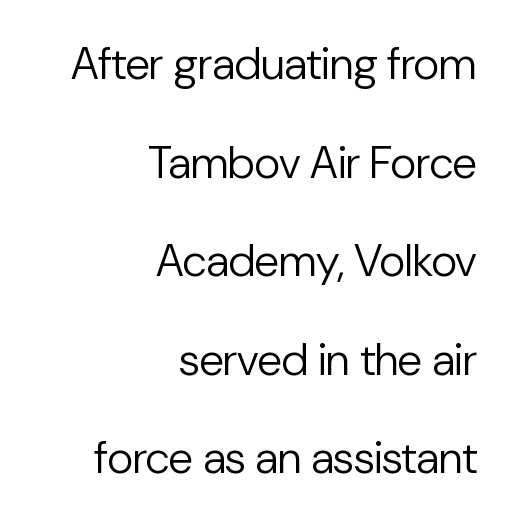
Q: Is the text bold? A: No.
Q: Is the text italic (slanted)? A: No, it is upright.
Q: Is the typeface a serif or a sans-serif typeface? A: Sans-serif.
Q: Is the text underlined? A: No.
Q: How is the paragraph aligned? A: Right-aligned.
Q: Is the spacing between letters normal or unusually wide? A: Normal.
Q: Is the spacing between lines tight, normal or loose? A: Loose.
Q: Width (condensed, normal, or wide)? A: Normal.
Q: Stroke contrast? A: Low.
Q: x-height? A: Medium.
Q: Monospaced? A: No.
